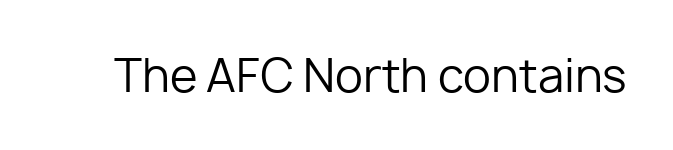
{"serif": "no", "italic": "no", "bold": "no", "weight": "regular", "width": "normal", "stroke_contrast": "low", "x_height": "medium", "monospaced": "no", "underline": "no", "letter_spacing": "normal", "letter_spacing_em": 0.0, "glyph_px": 45}
